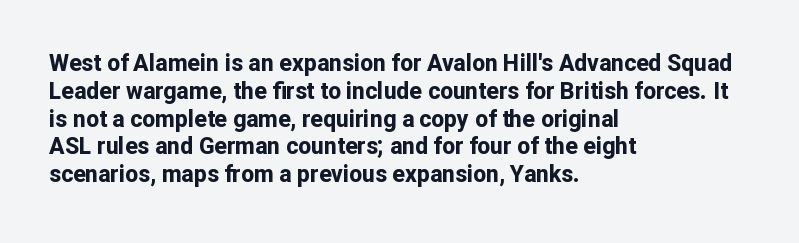
{"italic": "no", "bold": "yes", "underline": "no", "align": "left", "line_spacing_ratio": 1.21, "letter_spacing": "normal", "letter_spacing_em": 0.0, "glyph_px": 23}
